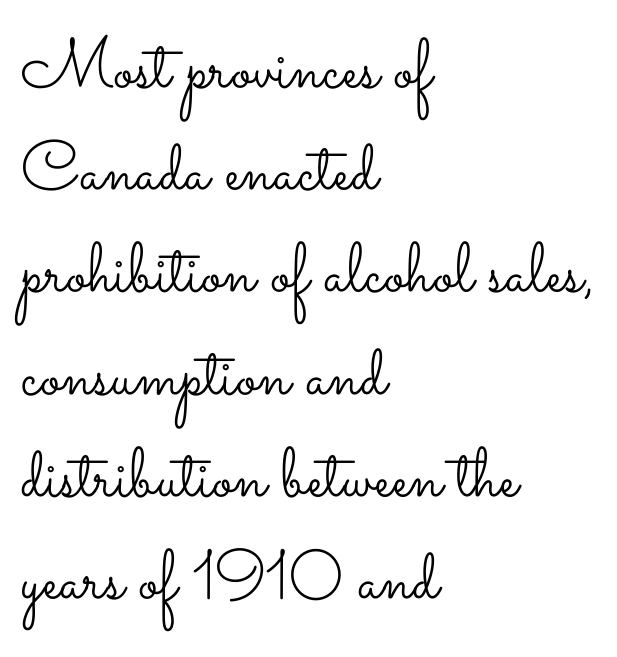
Q: Is the text bold? A: No.
Q: Is the text italic (slanted)? A: Yes.
Q: Is the text underlined? A: No.
Q: How is the paragraph aligned? A: Left-aligned.
Q: Is the spacing between letters normal or unusually wide? A: Normal.
Q: Is the spacing between lines tight, normal or loose? A: Normal.
Q: Width (condensed, normal, or wide)? A: Wide.
Q: Stroke contrast? A: Low.
Q: x-height? A: Small.
Q: Monospaced? A: No.
